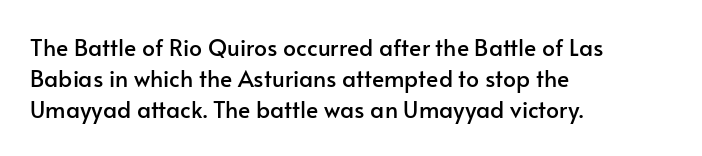
{"italic": "no", "underline": "no", "align": "left", "line_spacing": "normal", "line_spacing_ratio": 1.35, "letter_spacing": "normal", "letter_spacing_em": 0.0, "glyph_px": 23}
